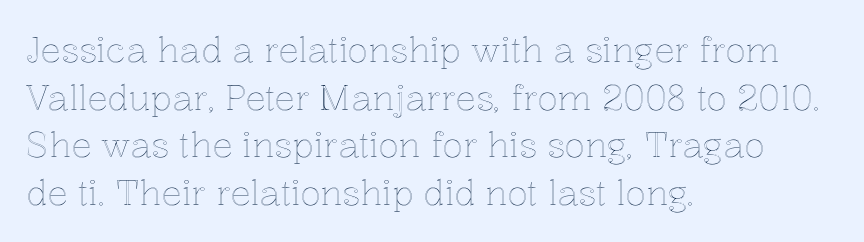
Q: Is the text italic (slanted)? A: No, it is upright.
Q: Is the text underlined? A: No.
Q: How is the paragraph aligned? A: Left-aligned.
Q: Is the spacing between letters normal or unusually wide? A: Normal.
Q: Is the spacing between lines tight, normal or loose? A: Normal.
Q: Width (condensed, normal, or wide)? A: Normal.
Q: x-height? A: Medium.
Q: Monospaced? A: No.
